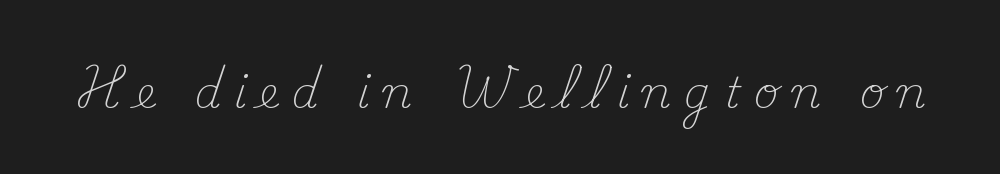
Q: Is the text bold? A: No.
Q: Is the text italic (slanted)? A: Yes.
Q: Is the typeface a serif or a sans-serif typeface? A: Serif.
Q: Is the text underlined? A: No.
Q: Is the spacing between letters normal or unusually wide? A: Unusually wide.
Q: Width (condensed, normal, or wide)? A: Normal.
Q: Stroke contrast? A: Medium.
Q: x-height? A: Small.
Q: Monospaced? A: No.
